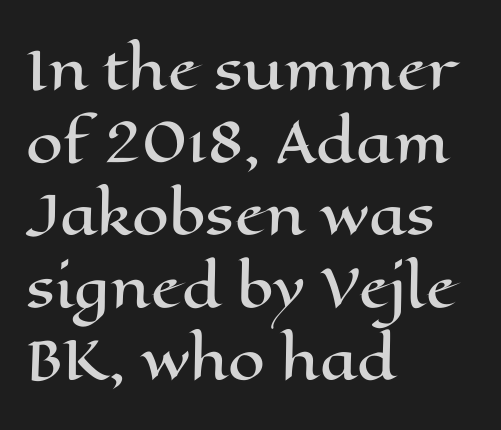
Q: Is the text italic (slanted)? A: No, it is upright.
Q: Is the text underlined? A: No.
Q: How is the paragraph aligned? A: Left-aligned.
Q: Is the spacing between letters normal or unusually wide? A: Normal.
Q: Is the spacing between lines tight, normal or loose? A: Normal.
Q: Width (condensed, normal, or wide)? A: Wide.
Q: Stroke contrast? A: High.
Q: x-height? A: Medium.
Q: Monospaced? A: No.
